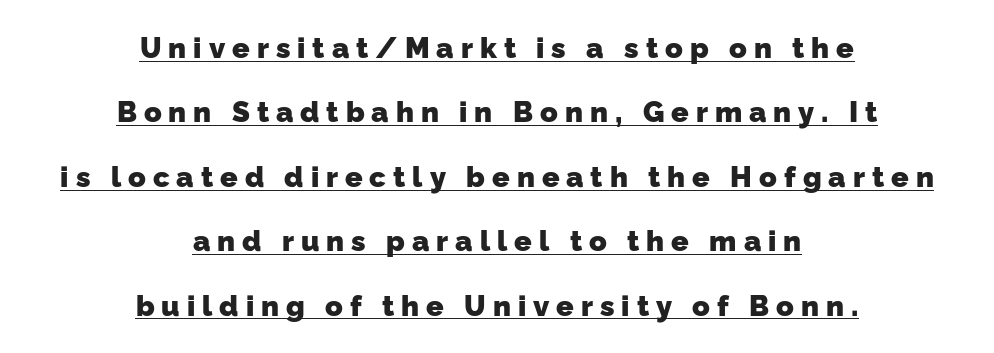
{"serif": "no", "bold": "yes", "weight": "heavy", "width": "normal", "stroke_contrast": "low", "x_height": "medium", "monospaced": "no", "underline": "yes", "align": "center", "line_spacing": "loose", "line_spacing_ratio": 2.22, "letter_spacing": "wide", "letter_spacing_em": 0.24, "glyph_px": 29}
